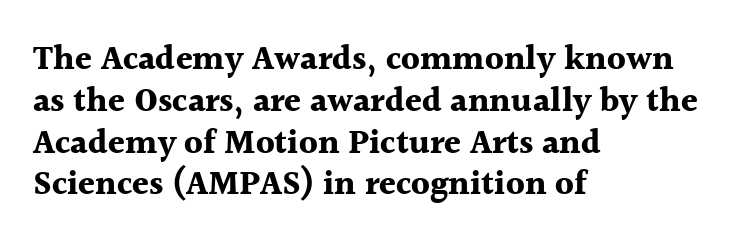
Q: Is the text bold? A: Yes.
Q: Is the text italic (slanted)? A: No, it is upright.
Q: Is the typeface a serif or a sans-serif typeface? A: Serif.
Q: Is the text underlined? A: No.
Q: How is the paragraph aligned? A: Left-aligned.
Q: Is the spacing between letters normal or unusually wide? A: Normal.
Q: Width (condensed, normal, or wide)? A: Normal.
Q: x-height? A: Medium.
Q: Monospaced? A: No.
